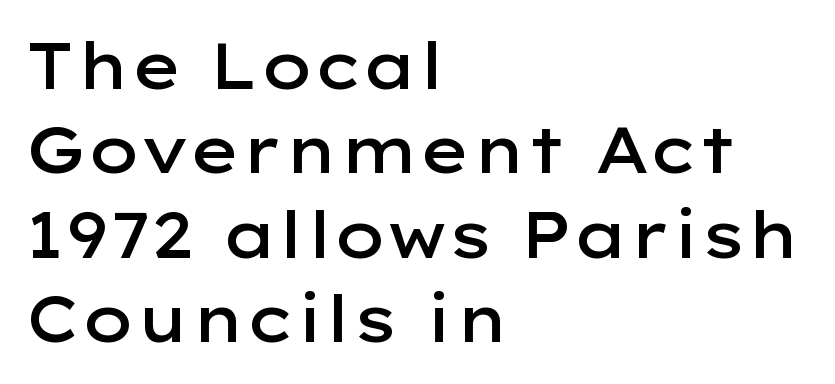
The area under the type is left untouched. There is no visible air inserted between adjacent glyphs. The letters stand upright; this is a roman face. Vertical spacing — default. Nothing sits at the stroke ends, so this counts as sans-serif.
